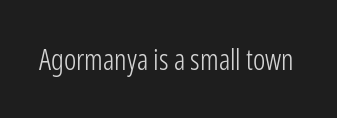
The image shows 29 px light, condensed sans-serif type, upright; set normal letter spacing, not underlined; low stroke contrast and a medium x-height.
